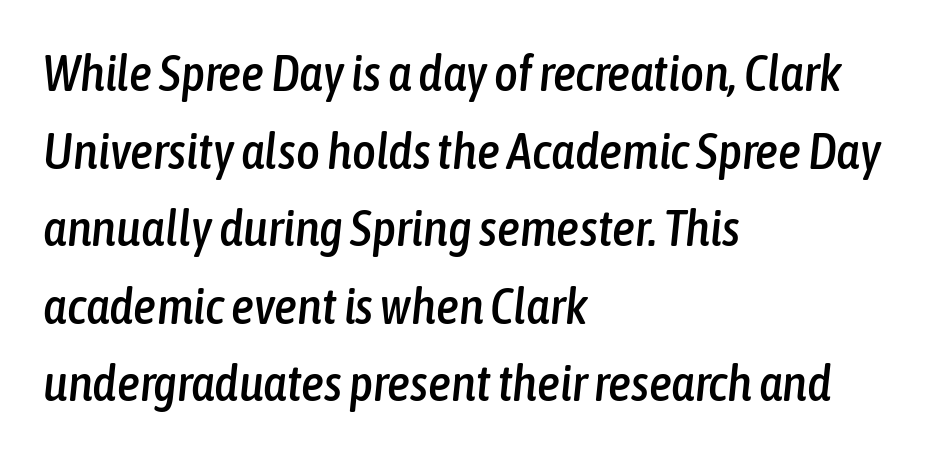
The image shows 51 px condensed type, italic (leaning right); set left-aligned, normal line spacing (1.52x), normal letter spacing, not underlined; low stroke contrast and a medium x-height.
